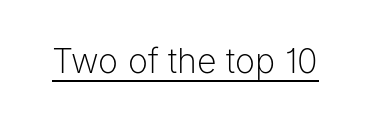
Q: Is the text bold? A: No.
Q: Is the text italic (slanted)? A: No, it is upright.
Q: Is the typeface a serif or a sans-serif typeface? A: Sans-serif.
Q: Is the text underlined? A: Yes.
Q: Is the spacing between letters normal or unusually wide? A: Normal.
Q: Width (condensed, normal, or wide)? A: Normal.
Q: Stroke contrast? A: Low.
Q: x-height? A: Medium.
Q: Monospaced? A: No.
